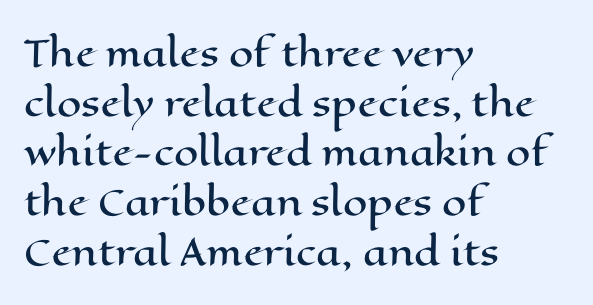
{"italic": "no", "width": "wide", "stroke_contrast": "high", "x_height": "medium", "monospaced": "no", "underline": "no", "align": "left", "line_spacing": "normal", "line_spacing_ratio": 1.42, "letter_spacing": "normal", "letter_spacing_em": 0.0, "glyph_px": 35}
